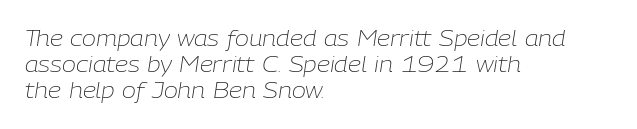
The text carries the slant typical of an italic or oblique font. The face used here is rendered with its standard letterfit. The text block is weighted toward the left margin, trailing off unevenly rightward. The baseline area is clear.
